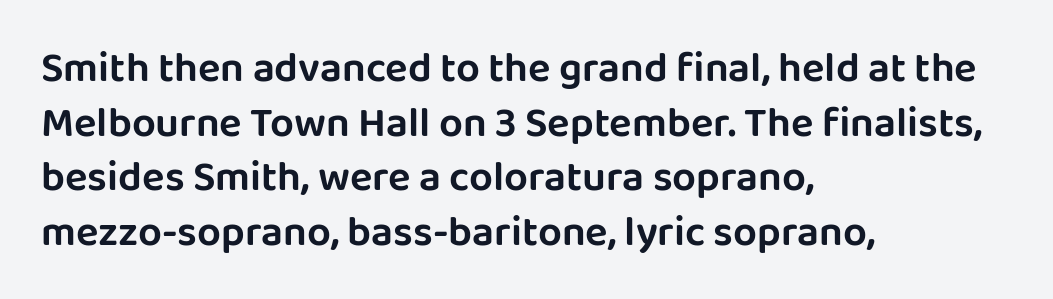
Q: Is the text italic (slanted)? A: No, it is upright.
Q: Is the typeface a serif or a sans-serif typeface? A: Sans-serif.
Q: Is the text underlined? A: No.
Q: How is the paragraph aligned? A: Left-aligned.
Q: Is the spacing between letters normal or unusually wide? A: Normal.
Q: Is the spacing between lines tight, normal or loose? A: Normal.
Q: Width (condensed, normal, or wide)? A: Normal.
Q: Stroke contrast? A: Low.
Q: x-height? A: Large.
Q: Monospaced? A: No.
